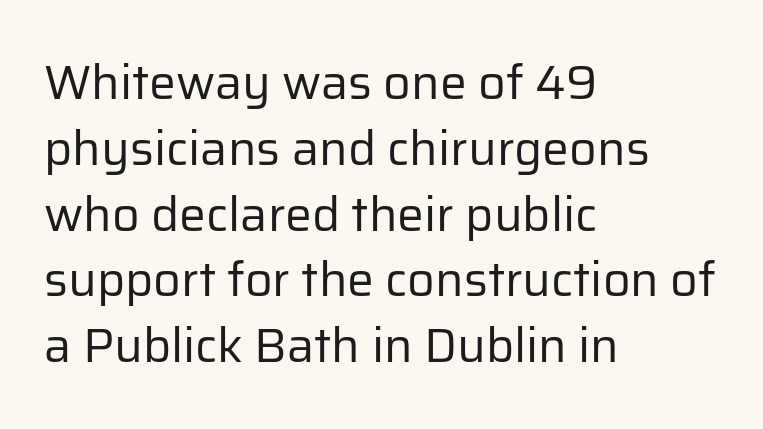
Only glyphs here, with clear space below each row. Proportional: the letters do not fall into vertical columns. Compared with a typical body face, this is equally light or lighter still. Casual observation: everything's shoved over to the left. Notice how the stems are strictly vertical — no italics here. Is this a sans? Yes — the strokes have no serifs.
